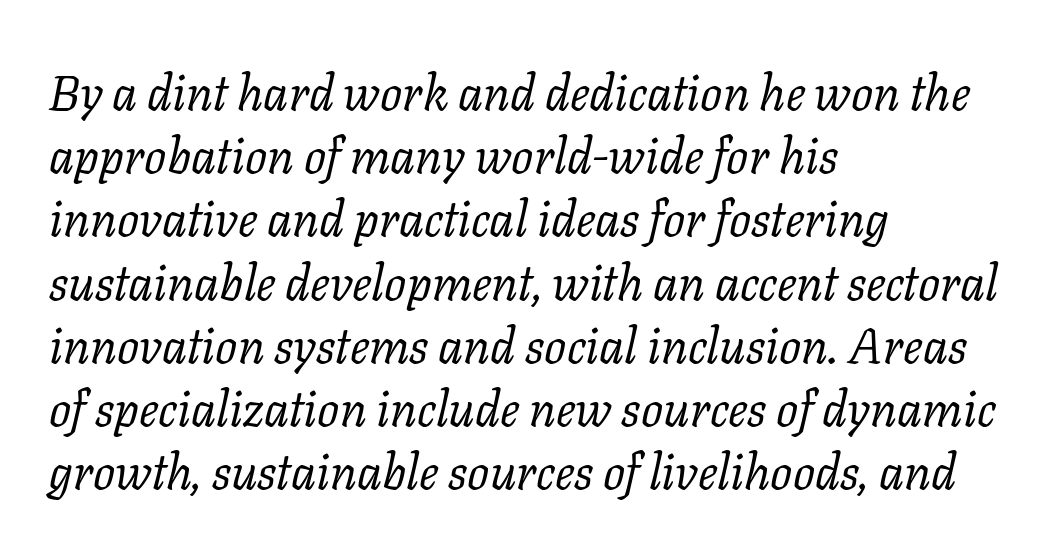
The image shows 49 px regular-weight serif type, italic (leaning right); set left-aligned, normal line spacing (1.29x), normal letter spacing, not underlined; low stroke contrast and a medium x-height.
